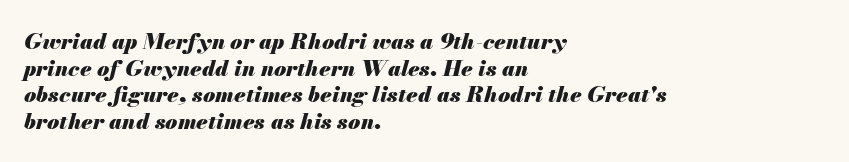
{"italic": "yes", "lean": "right", "slant_degrees": 13, "bold": "yes", "underline": "no", "align": "left", "line_spacing_ratio": 1.21, "letter_spacing": "normal", "letter_spacing_em": 0.0, "glyph_px": 22}
